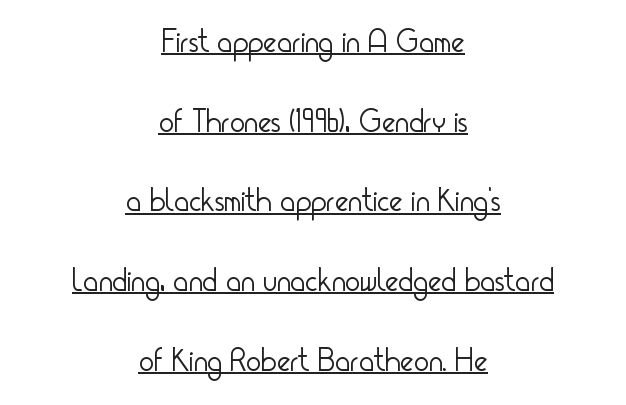
{"serif": "no", "italic": "no", "bold": "no", "weight": "light", "width": "condensed", "stroke_contrast": "low", "x_height": "small", "monospaced": "no", "underline": "yes", "align": "center", "line_spacing": "loose", "line_spacing_ratio": 2.49, "letter_spacing": "normal", "letter_spacing_em": 0.0, "glyph_px": 32}
